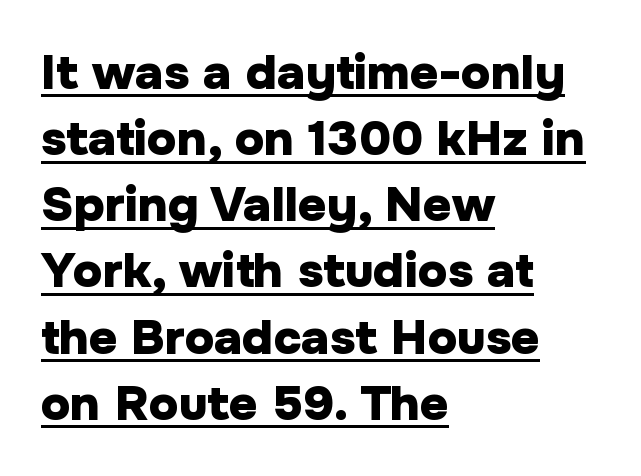
The image shows 49 px heavy sans-serif type, upright; set left-aligned, normal line spacing (1.35x), normal letter spacing, underlined; low stroke contrast and a medium x-height.
